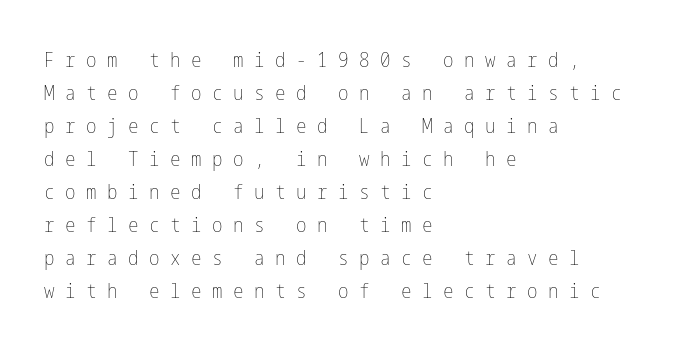
Q: Is the text bold? A: No.
Q: Is the text italic (slanted)? A: No, it is upright.
Q: Is the text underlined? A: No.
Q: How is the paragraph aligned? A: Left-aligned.
Q: Is the spacing between letters normal or unusually wide? A: Unusually wide.
Q: Is the spacing between lines tight, normal or loose? A: Normal.
